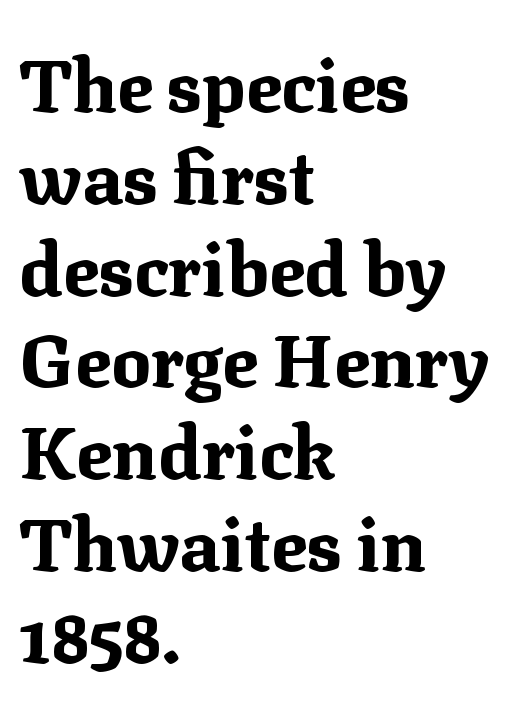
Q: Is the text bold? A: Yes.
Q: Is the text italic (slanted)? A: No, it is upright.
Q: Is the typeface a serif or a sans-serif typeface? A: Serif.
Q: Is the text underlined? A: No.
Q: How is the paragraph aligned? A: Left-aligned.
Q: Is the spacing between letters normal or unusually wide? A: Normal.
Q: Width (condensed, normal, or wide)? A: Normal.
Q: Stroke contrast? A: Medium.
Q: x-height? A: Medium.
Q: Monospaced? A: No.
